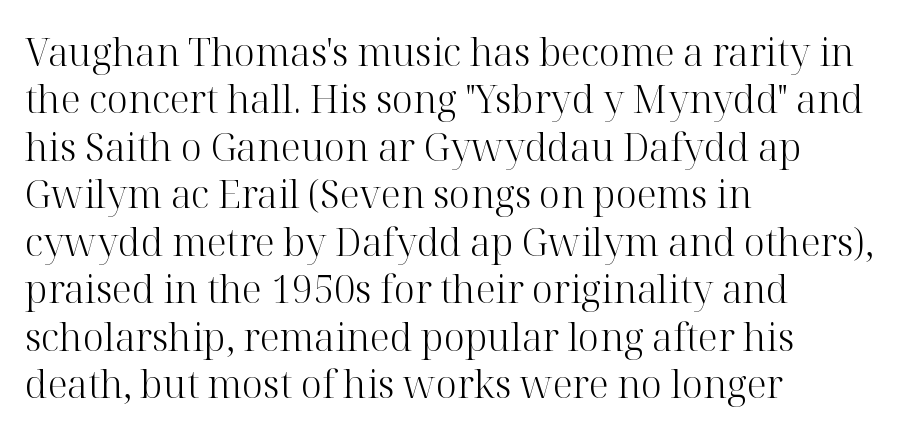
Q: Is the text bold? A: No.
Q: Is the text italic (slanted)? A: No, it is upright.
Q: Is the typeface a serif or a sans-serif typeface? A: Serif.
Q: Is the text underlined? A: No.
Q: How is the paragraph aligned? A: Left-aligned.
Q: Is the spacing between letters normal or unusually wide? A: Normal.
Q: Is the spacing between lines tight, normal or loose? A: Normal.
Q: Width (condensed, normal, or wide)? A: Normal.
Q: Stroke contrast? A: High.
Q: x-height? A: Medium.
Q: Monospaced? A: No.
